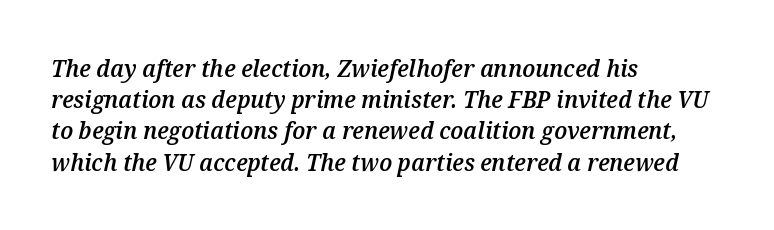
{"italic": "yes", "lean": "right", "slant_degrees": 12, "bold": "semi", "underline": "no", "align": "left", "line_spacing": "normal", "line_spacing_ratio": 1.3, "letter_spacing": "normal", "letter_spacing_em": 0.0, "glyph_px": 24}
